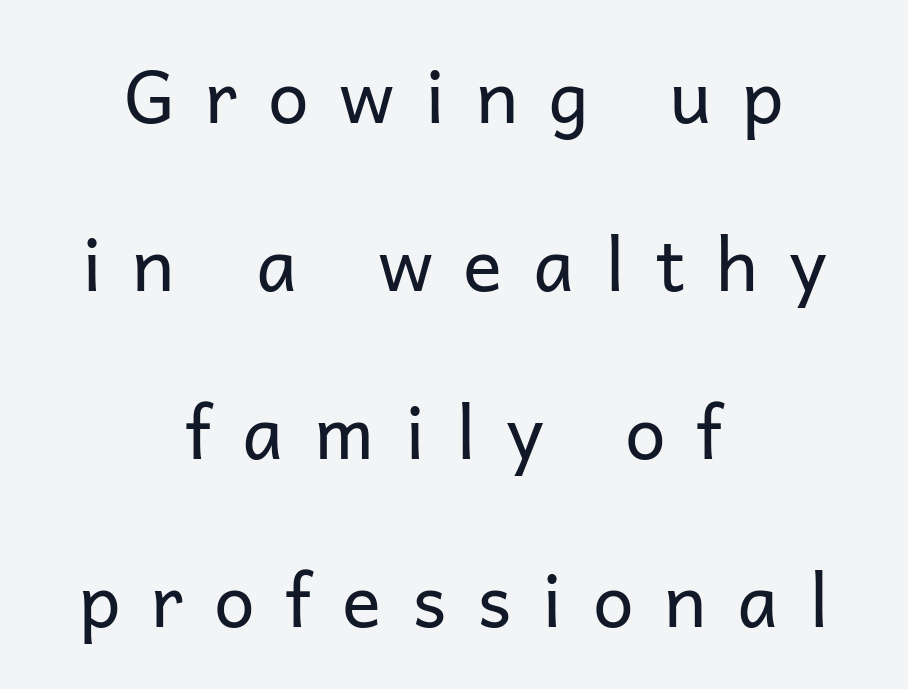
{"serif": "no", "italic": "no", "bold": "no", "weight": "regular", "width": "normal", "stroke_contrast": "low", "x_height": "medium", "monospaced": "no", "underline": "no", "align": "center", "line_spacing": "loose", "line_spacing_ratio": 2.3, "letter_spacing": "wide", "letter_spacing_em": 0.42, "glyph_px": 73}
